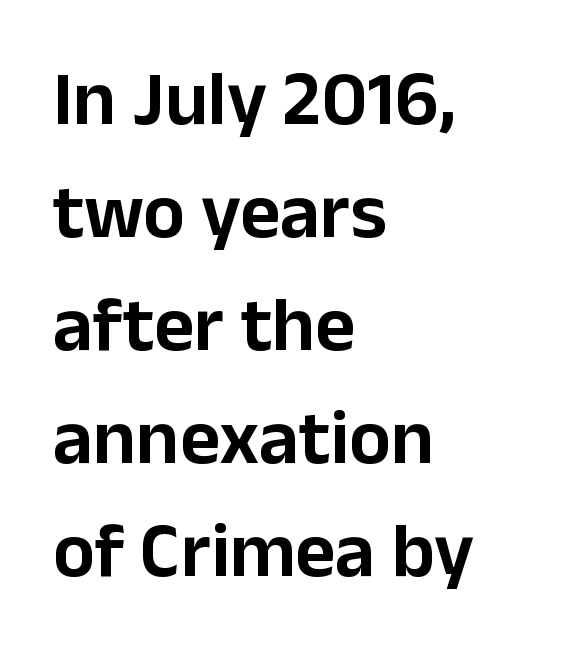
Q: Is the text italic (slanted)? A: No, it is upright.
Q: Is the typeface a serif or a sans-serif typeface? A: Sans-serif.
Q: Is the text underlined? A: No.
Q: How is the paragraph aligned? A: Left-aligned.
Q: Is the spacing between letters normal or unusually wide? A: Normal.
Q: Is the spacing between lines tight, normal or loose? A: Normal.
Q: Width (condensed, normal, or wide)? A: Normal.
Q: Stroke contrast? A: Low.
Q: x-height? A: Medium.
Q: Monospaced? A: No.
